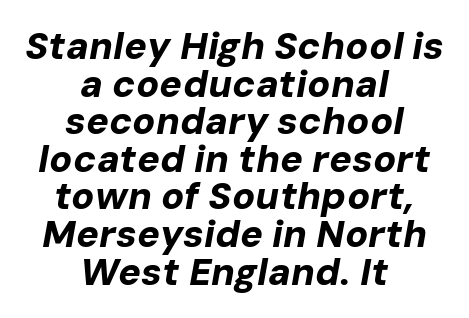
Q: Is the text bold? A: Yes.
Q: Is the text italic (slanted)? A: Yes, it leans right by about 10 degrees.
Q: Is the text underlined? A: No.
Q: How is the paragraph aligned? A: Centered.
Q: Is the spacing between letters normal or unusually wide? A: Normal.
Q: Is the spacing between lines tight, normal or loose? A: Tight.
Q: Width (condensed, normal, or wide)? A: Normal.
Q: Stroke contrast? A: Low.
Q: x-height? A: Medium.
Q: Monospaced? A: No.
